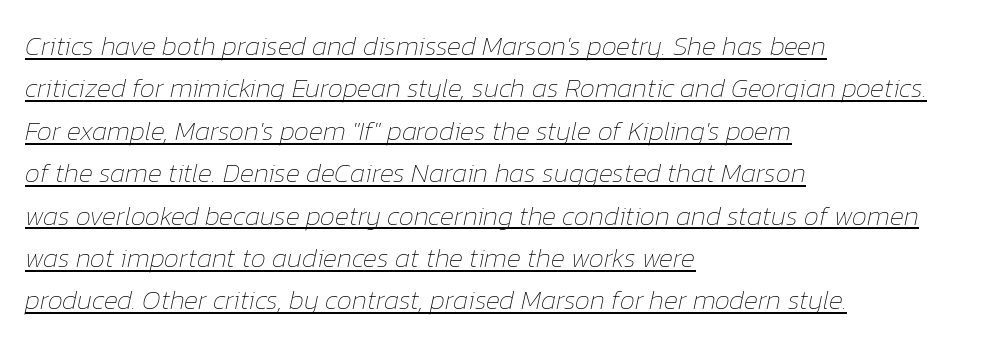
The passage is arranged the way most books set body copy — flush left. The lettering is marked with a stroke running underneath it. Vertically, the passage feels balanced, rows spaced as you'd expect. Is the type slanted? Yes — the strokes lean at a clear angle. Look at the tracking — it's just the regular setting, nothing added.
